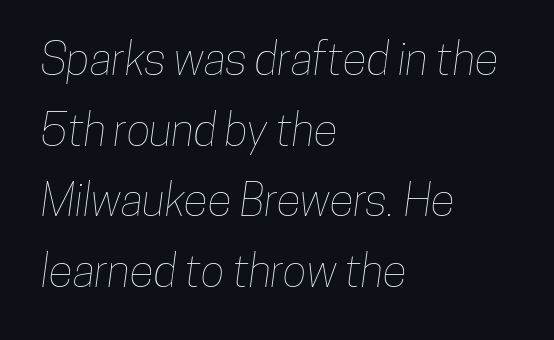
Q: Is the text underlined? A: No.
Q: How is the paragraph aligned? A: Left-aligned.
Q: Is the spacing between letters normal or unusually wide? A: Normal.
Q: Is the spacing between lines tight, normal or loose? A: Normal.
Q: Width (condensed, normal, or wide)? A: Condensed.
Q: Stroke contrast? A: Low.
Q: x-height? A: Medium.
Q: Monospaced? A: No.
